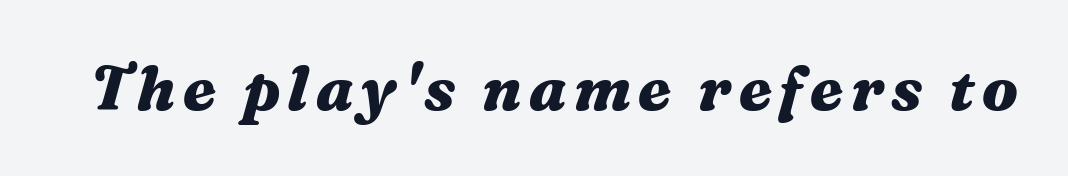
{"italic": "yes", "lean": "right", "slant_degrees": 16, "bold": "yes", "weight": "heavy", "width": "wide", "stroke_contrast": "medium", "x_height": "medium", "monospaced": "no", "underline": "no", "glyph_px": 61}
